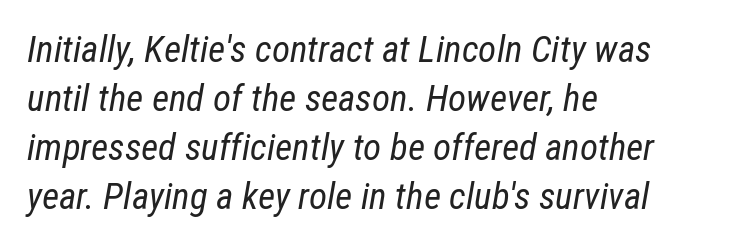
Q: Is the text bold? A: No.
Q: Is the text italic (slanted)? A: Yes, it leans right by about 12 degrees.
Q: Is the text underlined? A: No.
Q: How is the paragraph aligned? A: Left-aligned.
Q: Is the spacing between letters normal or unusually wide? A: Normal.
Q: Is the spacing between lines tight, normal or loose? A: Normal.
Q: Width (condensed, normal, or wide)? A: Condensed.
Q: Stroke contrast? A: Low.
Q: x-height? A: Medium.
Q: Monospaced? A: No.
